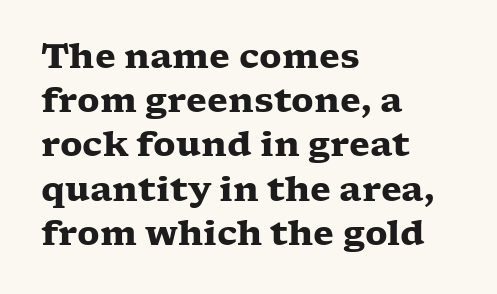
Q: Is the text bold? A: Yes.
Q: Is the text italic (slanted)? A: No, it is upright.
Q: Is the typeface a serif or a sans-serif typeface? A: Serif.
Q: Is the text underlined? A: No.
Q: How is the paragraph aligned? A: Left-aligned.
Q: Is the spacing between letters normal or unusually wide? A: Normal.
Q: Is the spacing between lines tight, normal or loose? A: Normal.
Q: Width (condensed, normal, or wide)? A: Wide.
Q: Stroke contrast? A: Low.
Q: x-height? A: Medium.
Q: Monospaced? A: No.
